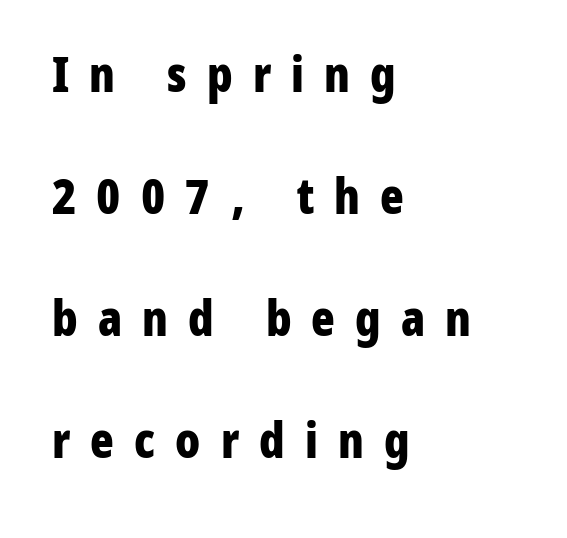
The image shows 49 px bold, condensed sans-serif type, upright; set left-aligned, loose line spacing (2.49x), unusually wide letter spacing (+0.41 em), not underlined; low stroke contrast and a medium x-height.
